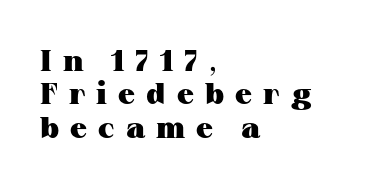
The image shows 30 px heavy, wide serif type, upright; set left-aligned, tight line spacing (1.11x), unusually wide letter spacing (+0.37 em), not underlined; medium stroke contrast and a medium x-height.
